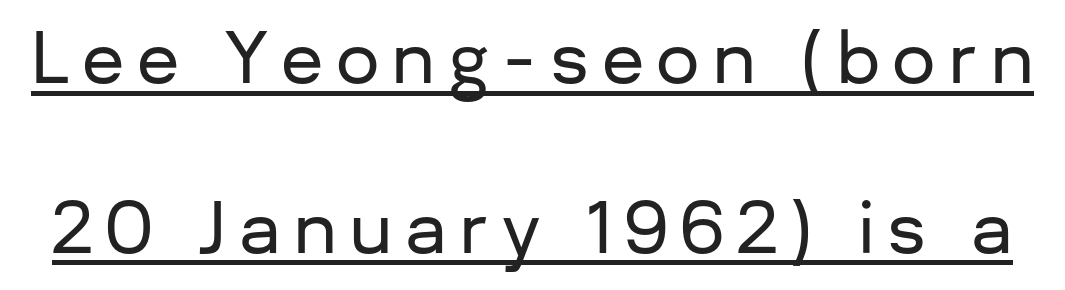
Q: Is the text italic (slanted)? A: No, it is upright.
Q: Is the typeface a serif or a sans-serif typeface? A: Sans-serif.
Q: Is the text underlined? A: Yes.
Q: Is the spacing between lines tight, normal or loose? A: Loose.
Q: Width (condensed, normal, or wide)? A: Normal.
Q: Stroke contrast? A: Low.
Q: x-height? A: Medium.
Q: Monospaced? A: No.
